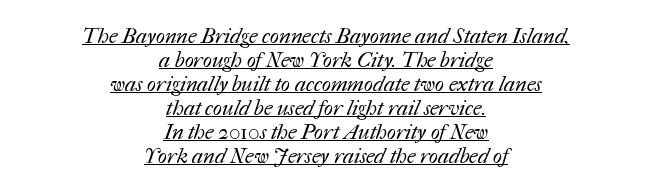
Successive baselines arrive quickly, one right under another. Is the stroke heavy? The answer is a plain regular-or-lighter. Honestly, the underline is the first thing you notice here. Spacing between characters is what you'd get straight out of the box.
